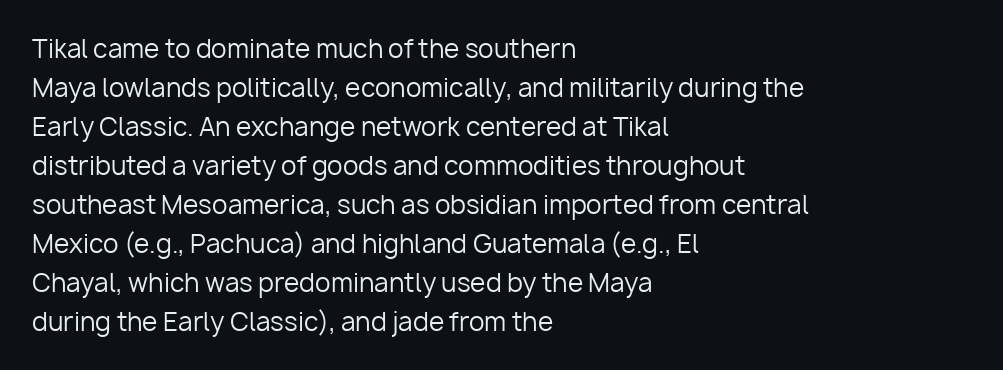
The space between consecutive lines is moderate. In terms of letterspacing, this is plain default setting. This rendering features lettering with no underline. Is the stroke heavy? The answer is a plain regular-or-lighter.
